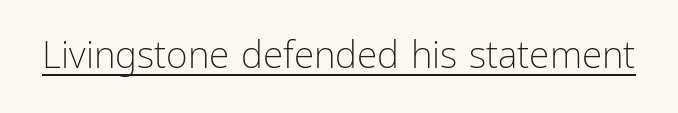
The image shows 37 px light, condensed sans-serif type, upright; set normal letter spacing, underlined; low stroke contrast and a medium x-height.
